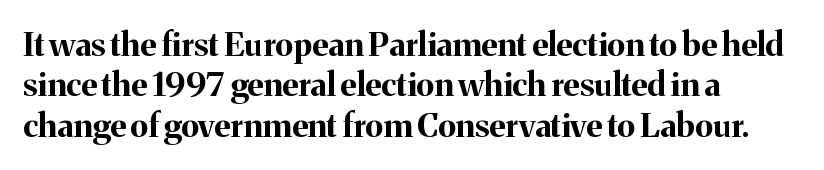
{"serif": "yes", "italic": "no", "bold": "yes", "weight": "bold", "width": "normal", "stroke_contrast": "medium", "x_height": "medium", "monospaced": "no", "underline": "no", "align": "left", "line_spacing_ratio": 1.22, "letter_spacing": "normal", "letter_spacing_em": 0.0, "glyph_px": 33}
